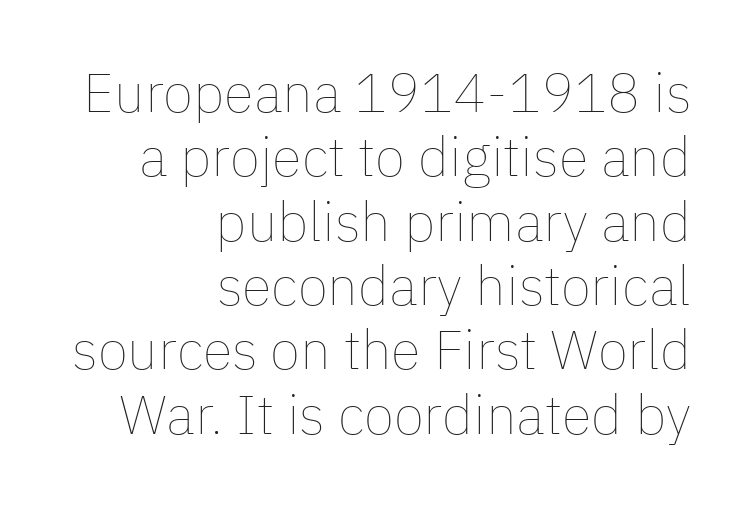
{"italic": "no", "bold": "no", "weight": "thin", "width": "normal", "stroke_contrast": "low", "x_height": "medium", "monospaced": "no", "underline": "no", "align": "right", "line_spacing_ratio": 1.17, "letter_spacing": "normal", "letter_spacing_em": 0.0, "glyph_px": 55}
